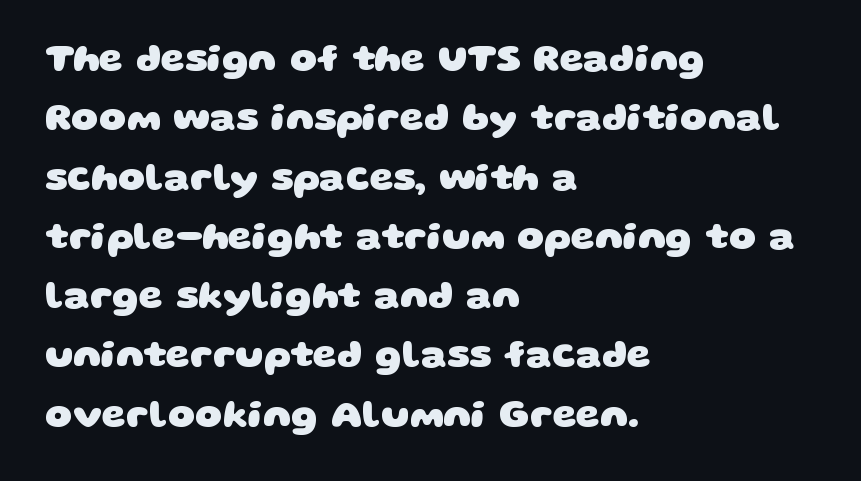
This rendering features lettering with no underline. Casual observation: everything's shoved over to the left. You can tell from the bare stems that sans-serif type was used. The characters look thick and weighty, a clear bold.
